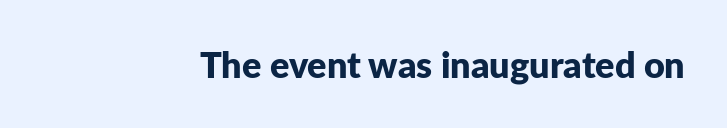
This sample uses plain, unmodified letter spacing. Examine the stroke ends and you'll find no serifs. Spacing verdict: proportional, widths tailored to each character. The specimen reads as upright at a glance.
